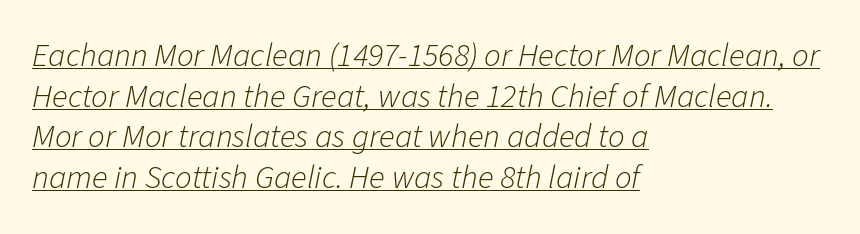
The image shows 33 px light type, italic (leaning right); set left-aligned, line spacing 1.23x, normal letter spacing, underlined; low stroke contrast and a medium x-height.
